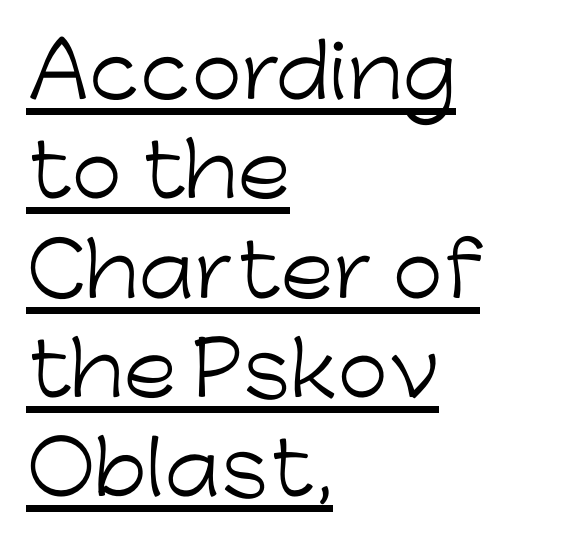
Serifs: no, the terminals of the letterforms are clean. The lines sit at an ordinary, default distance from one another. These lines stack with their left ends in a neat column. The passage shown is not bold in any degree. Looks like someone drew a line under every word here. You could not count columns in this text — the font is proportionally spaced.
